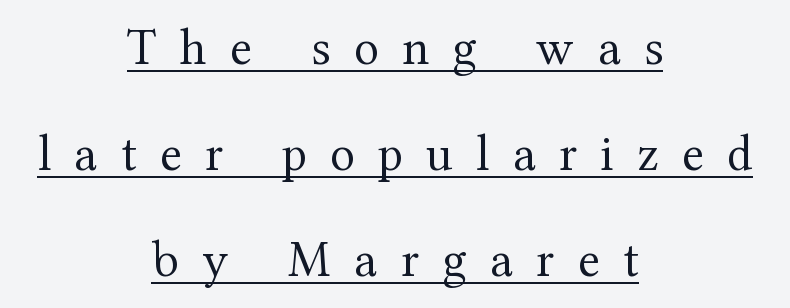
{"serif": "yes", "italic": "no", "bold": "no", "weight": "regular", "width": "normal", "stroke_contrast": "medium", "x_height": "medium", "monospaced": "no", "underline": "yes", "align": "center", "line_spacing": "loose", "line_spacing_ratio": 2.08, "letter_spacing": "wide", "letter_spacing_em": 0.46, "glyph_px": 51}
